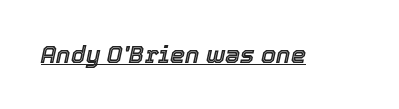
{"italic": "yes", "lean": "right", "slant_degrees": 12, "underline": "yes", "letter_spacing": "normal", "letter_spacing_em": 0.0, "glyph_px": 24}
